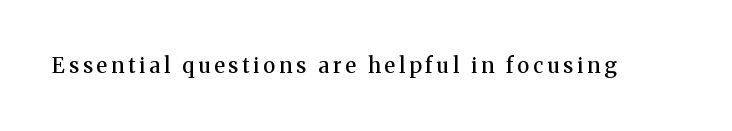
The image shows 21 px text type, upright; set not underlined.
